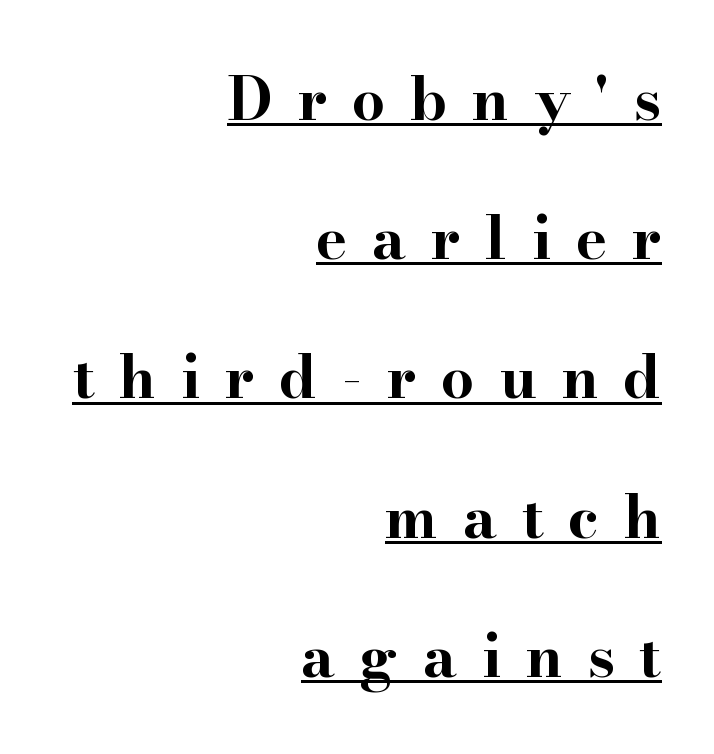
Q: Is the text bold? A: Yes.
Q: Is the text italic (slanted)? A: No, it is upright.
Q: Is the typeface a serif or a sans-serif typeface? A: Serif.
Q: Is the text underlined? A: Yes.
Q: How is the paragraph aligned? A: Right-aligned.
Q: Is the spacing between letters normal or unusually wide? A: Unusually wide.
Q: Is the spacing between lines tight, normal or loose? A: Loose.
Q: Width (condensed, normal, or wide)? A: Wide.
Q: Stroke contrast? A: High.
Q: x-height? A: Small.
Q: Monospaced? A: No.
